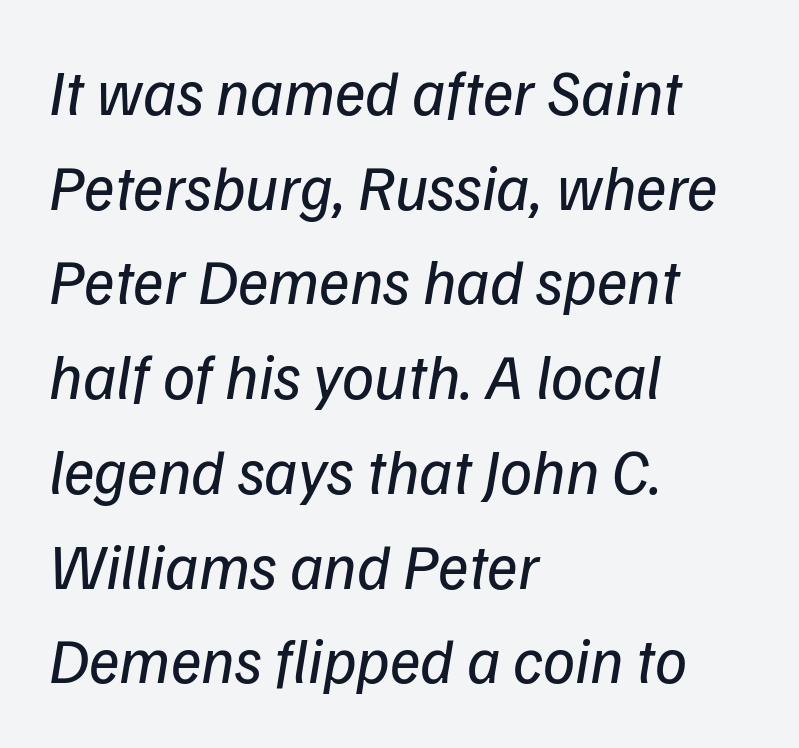
The image shows 64 px regular-weight type, italic (leaning right); set left-aligned, normal line spacing (1.48x), normal letter spacing, not underlined; low stroke contrast and a medium x-height.
